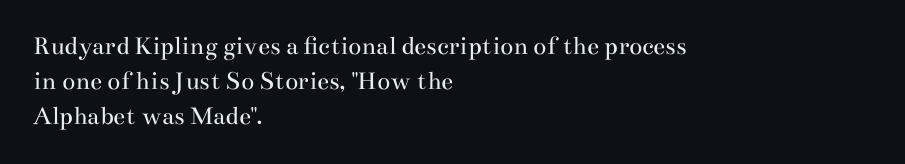
Q: Is the text bold? A: No.
Q: Is the text italic (slanted)? A: No, it is upright.
Q: Is the text underlined? A: No.
Q: How is the paragraph aligned? A: Left-aligned.
Q: Is the spacing between letters normal or unusually wide? A: Normal.
Q: Is the spacing between lines tight, normal or loose? A: Normal.
